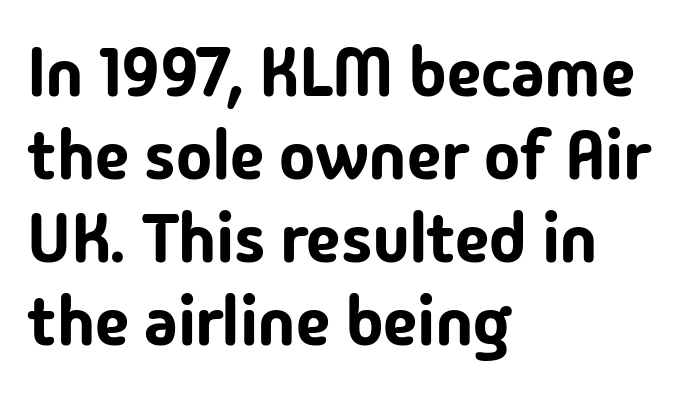
Q: Is the text italic (slanted)? A: No, it is upright.
Q: Is the typeface a serif or a sans-serif typeface? A: Sans-serif.
Q: Is the text underlined? A: No.
Q: How is the paragraph aligned? A: Left-aligned.
Q: Is the spacing between letters normal or unusually wide? A: Normal.
Q: Width (condensed, normal, or wide)? A: Normal.
Q: Stroke contrast? A: Low.
Q: x-height? A: Medium.
Q: Monospaced? A: No.
